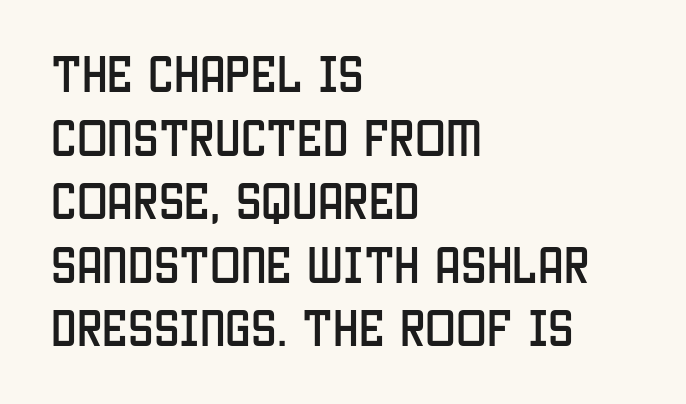
The image shows 41 px condensed sans-serif type, upright; set left-aligned, normal line spacing (1.55x), normal letter spacing, not underlined; low stroke contrast and a large x-height.
